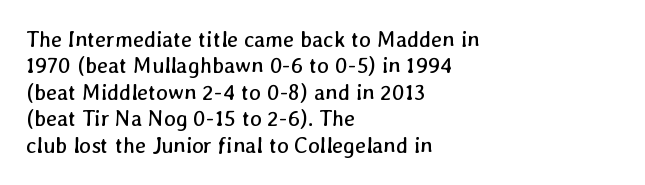
On a weight scale, this lands at 450 or below. Is the block centered? No — it sits flush against the left margin. The strip under each line holds only bare page. What stands out about the letter spacing? Nothing — it is the standard amount.
